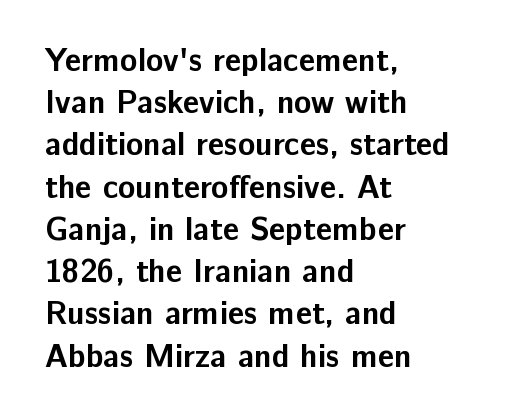
Q: Is the text bold? A: Yes.
Q: Is the text italic (slanted)? A: No, it is upright.
Q: Is the typeface a serif or a sans-serif typeface? A: Sans-serif.
Q: Is the text underlined? A: No.
Q: How is the paragraph aligned? A: Left-aligned.
Q: Is the spacing between letters normal or unusually wide? A: Normal.
Q: Is the spacing between lines tight, normal or loose? A: Normal.
Q: Width (condensed, normal, or wide)? A: Normal.
Q: Stroke contrast? A: Low.
Q: x-height? A: Medium.
Q: Monospaced? A: No.
